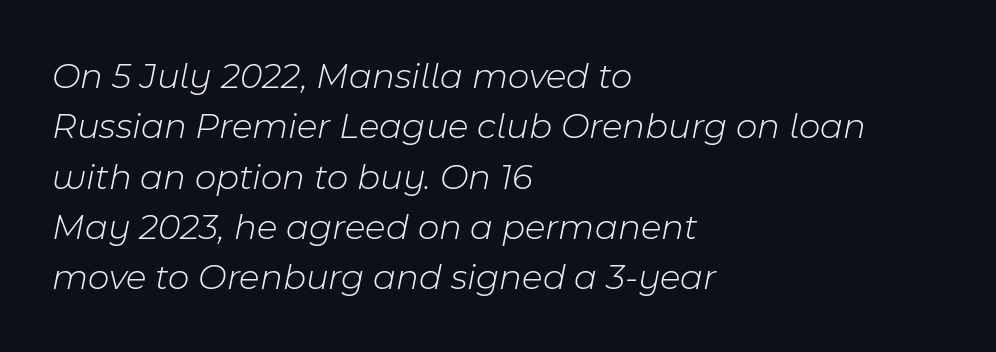
The passage shown is typed in a proportional face where columns would drift. The passage shown stacks its lines at a standard gap. The letters sit at their default tracking, neither squeezed nor spread. Visually the block forms a straight wall on the left and a jagged coastline on the right. Rendered with sloped, italic letterforms.
